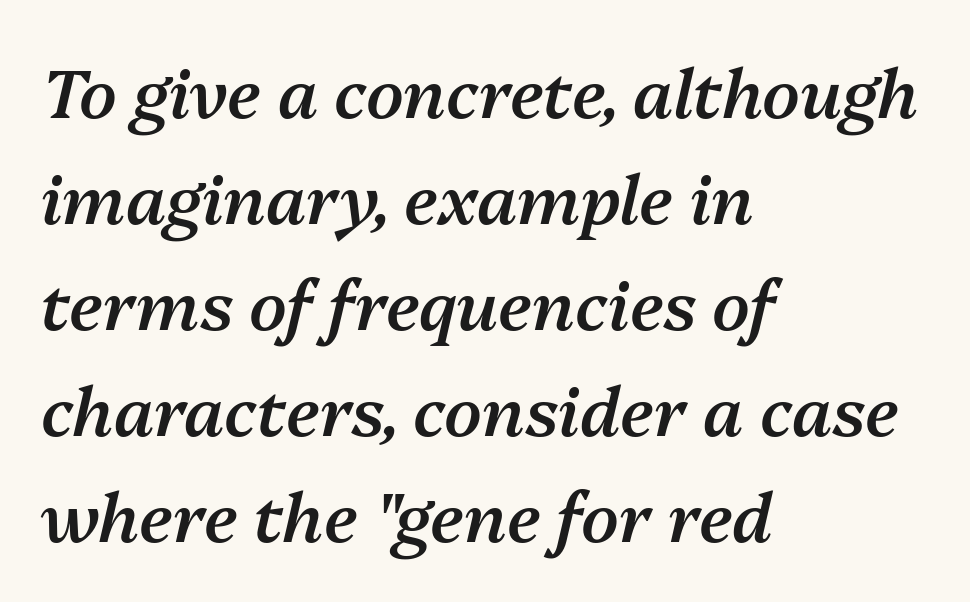
The image shows 68 px semibold type, italic (leaning right); set left-aligned, normal line spacing (1.56x), normal letter spacing, not underlined; medium stroke contrast and a medium x-height.
